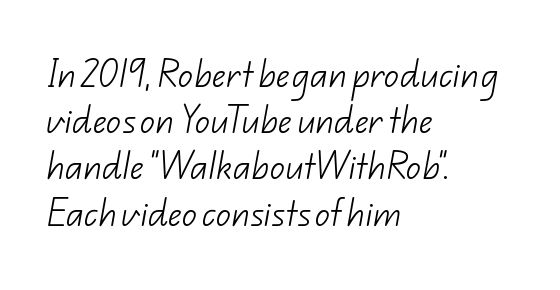
Is there much room between lines? A standard amount, neither cramped nor airy. These glyphs show unthickened strokes, regular width or finer. The text block is weighted toward the left margin, trailing off unevenly rightward. Letterform terminals end flat and unadorned throughout the passage. The passage shown has conventional tracking throughout.
